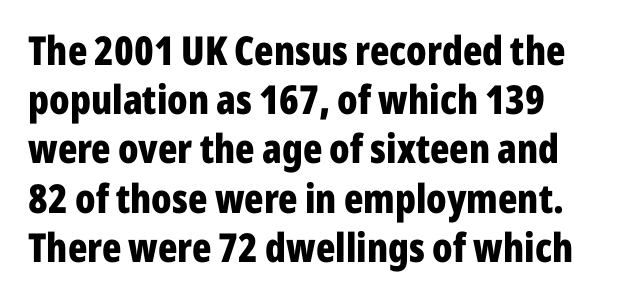
The image shows 40 px bold, condensed sans-serif type, upright; set line spacing 1.23x, normal letter spacing, not underlined; low stroke contrast and a medium x-height.
